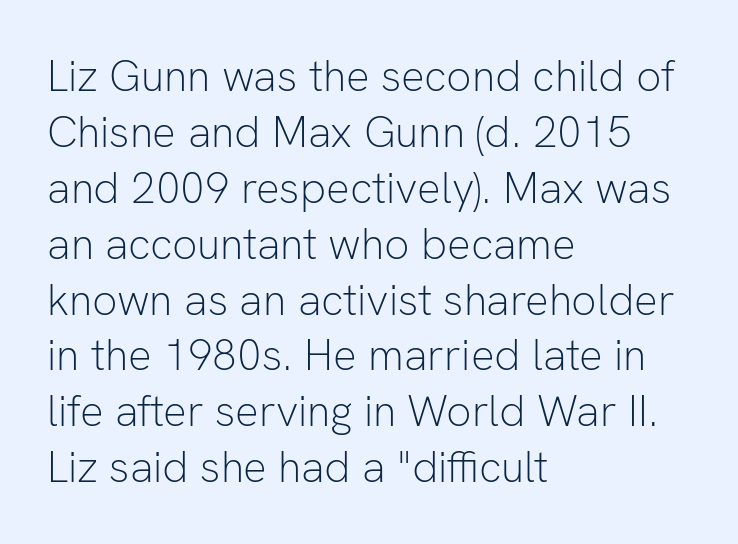
No italicization has been applied; the sample stays upright. Nobody drew a line under any word here. Check where the strokes stop: nothing finishes them off — pure sans. Weight: in the light-to-regular range. Vertical spacing — default.
